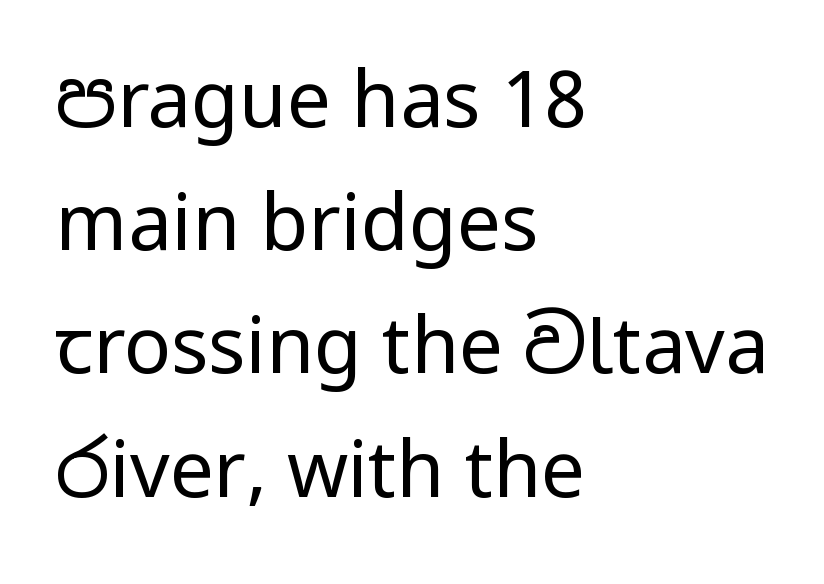
Q: Is the text bold? A: No.
Q: Is the text italic (slanted)? A: No, it is upright.
Q: Is the typeface a serif or a sans-serif typeface? A: Sans-serif.
Q: Is the text underlined? A: No.
Q: How is the paragraph aligned? A: Left-aligned.
Q: Is the spacing between letters normal or unusually wide? A: Normal.
Q: Is the spacing between lines tight, normal or loose? A: Normal.
Q: Width (condensed, normal, or wide)? A: Normal.
Q: Stroke contrast? A: Low.
Q: x-height? A: Medium.
Q: Monospaced? A: No.
